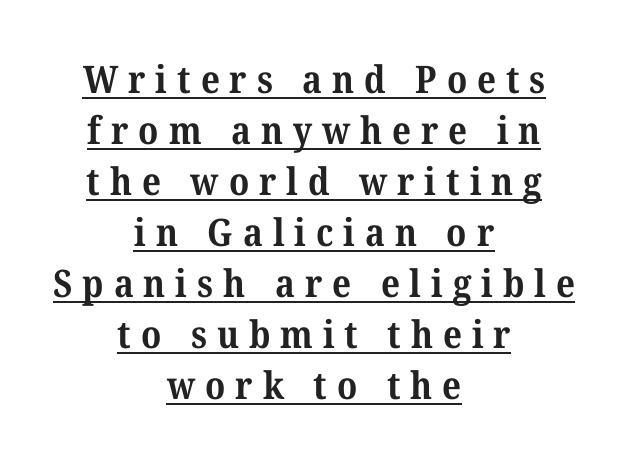
The image shows 38 px bold serif type; set centered, normal line spacing (1.34x), unusually wide letter spacing (+0.26 em), underlined; medium stroke contrast and a medium x-height.
